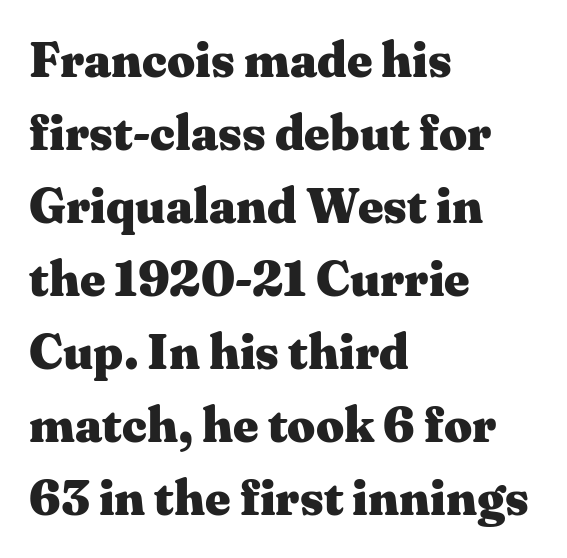
The characters display serif detailing at their extremities. These lines are rendered in a variable-pitch font. The rows are spaced the way most documents space them. The passage shown has conventional tracking throughout. How heavy is the stroke? Heavy — this is a bold.
